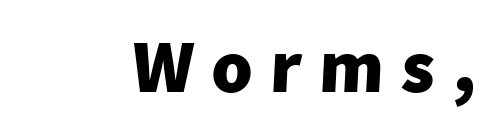
{"serif": "no", "bold": "yes", "weight": "heavy", "width": "normal", "stroke_contrast": "low", "x_height": "medium", "monospaced": "no", "underline": "no", "letter_spacing": "wide", "letter_spacing_em": 0.23, "glyph_px": 75}
